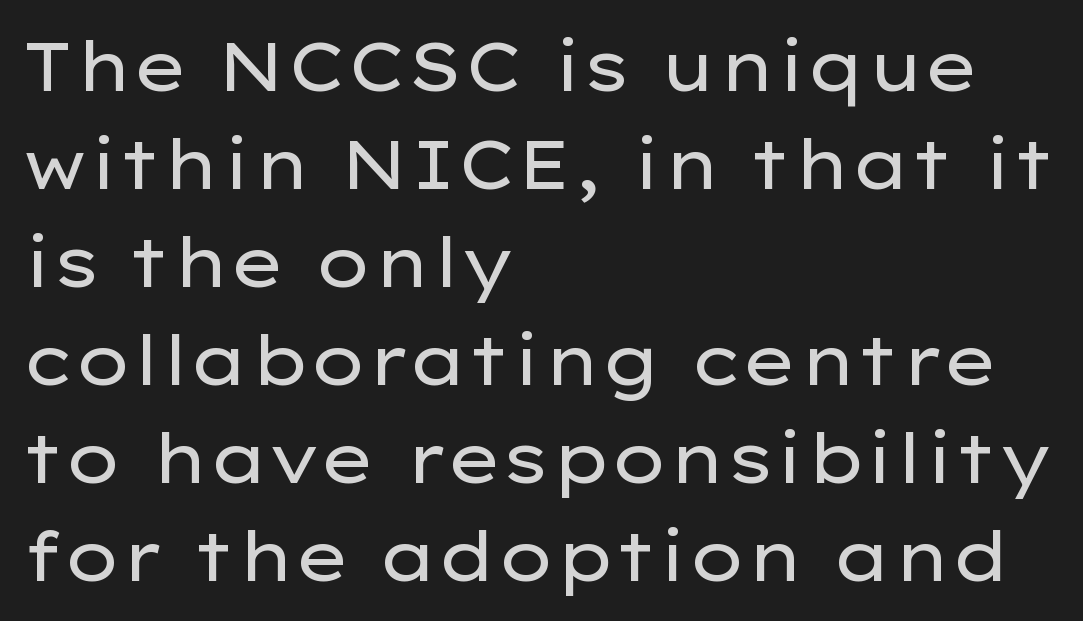
The image shows 69 px regular-weight, wide sans-serif type, upright; set left-aligned, normal line spacing (1.42x), normal letter spacing, not underlined; low stroke contrast and a medium x-height.
